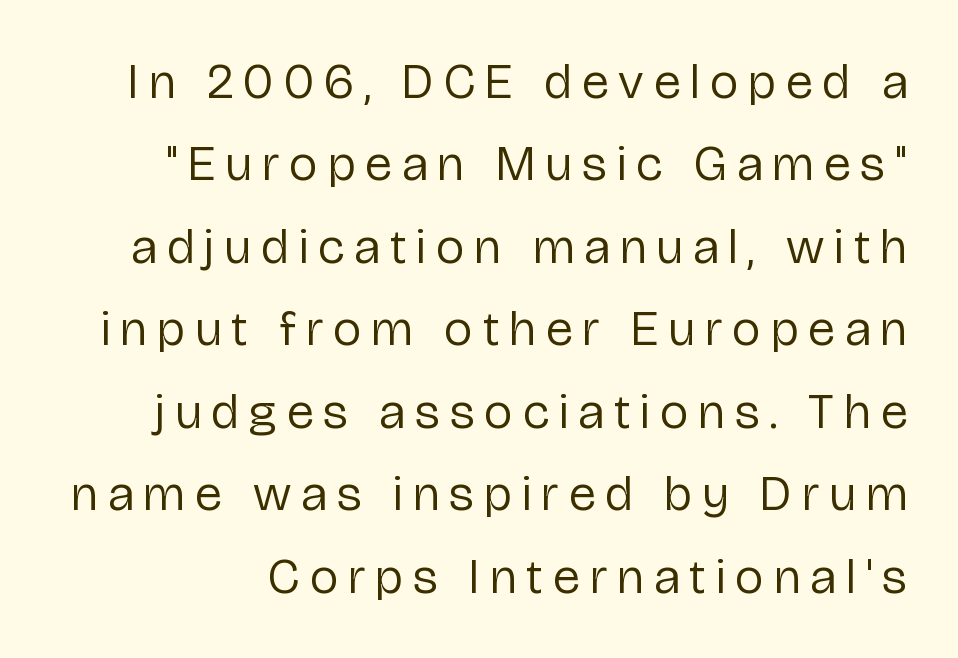
Q: Is the text bold? A: No.
Q: Is the text italic (slanted)? A: No, it is upright.
Q: Is the typeface a serif or a sans-serif typeface? A: Sans-serif.
Q: Is the text underlined? A: No.
Q: Is the spacing between letters normal or unusually wide? A: Unusually wide.
Q: Is the spacing between lines tight, normal or loose? A: Normal.
Q: Width (condensed, normal, or wide)? A: Normal.
Q: Stroke contrast? A: Low.
Q: x-height? A: Medium.
Q: Monospaced? A: No.
